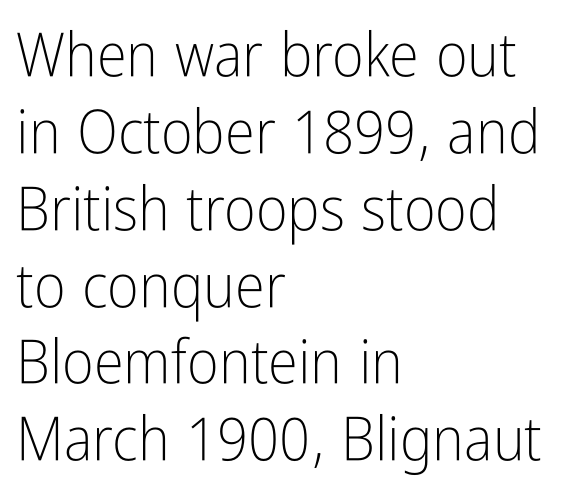
The image shows 61 px light, condensed sans-serif type, upright; set left-aligned, normal line spacing (1.26x), normal letter spacing, not underlined; low stroke contrast and a medium x-height.
